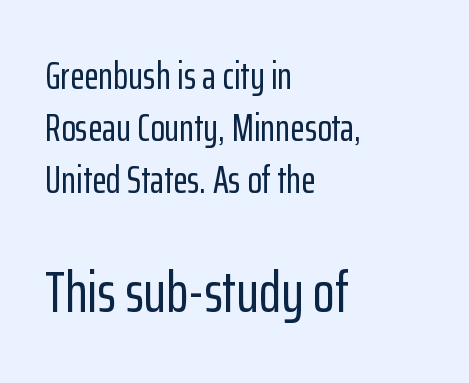
The image shows 57 px condensed sans-serif type, upright; set left-aligned, normal line spacing (1.37x), normal letter spacing, not underlined; the second (bottom) block is 1.5x larger; low stroke contrast and a medium x-height.
